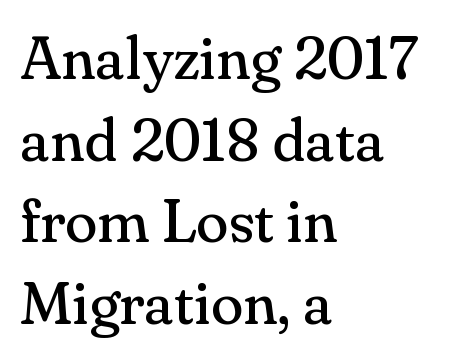
Ascenders rise straight up at ninety degrees. Horizontal bands of white between lines are of average thickness. This sample is left-justified, so line endings fall wherever the words run out. Yep, those are serifs on the letters. Compared with typical body copy, the letter spacing here is the same. Spacing verdict: proportional, widths tailored to each character.
